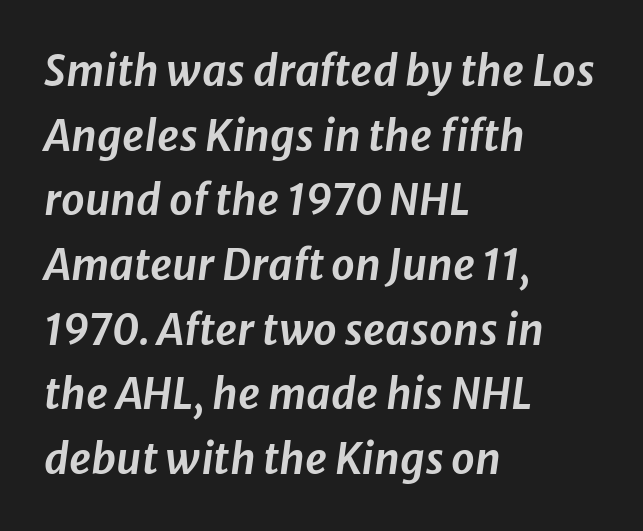
Q: Is the text italic (slanted)? A: Yes, it leans right by about 8 degrees.
Q: Is the text underlined? A: No.
Q: How is the paragraph aligned? A: Left-aligned.
Q: Is the spacing between letters normal or unusually wide? A: Normal.
Q: Is the spacing between lines tight, normal or loose? A: Normal.
Q: Width (condensed, normal, or wide)? A: Normal.
Q: Stroke contrast? A: Low.
Q: x-height? A: Medium.
Q: Monospaced? A: No.
